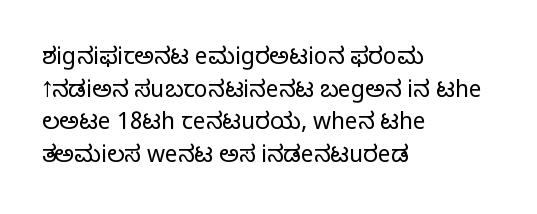
The image shows 23 px text type, upright; set left-aligned, normal line spacing (1.42x), normal letter spacing, not underlined.
